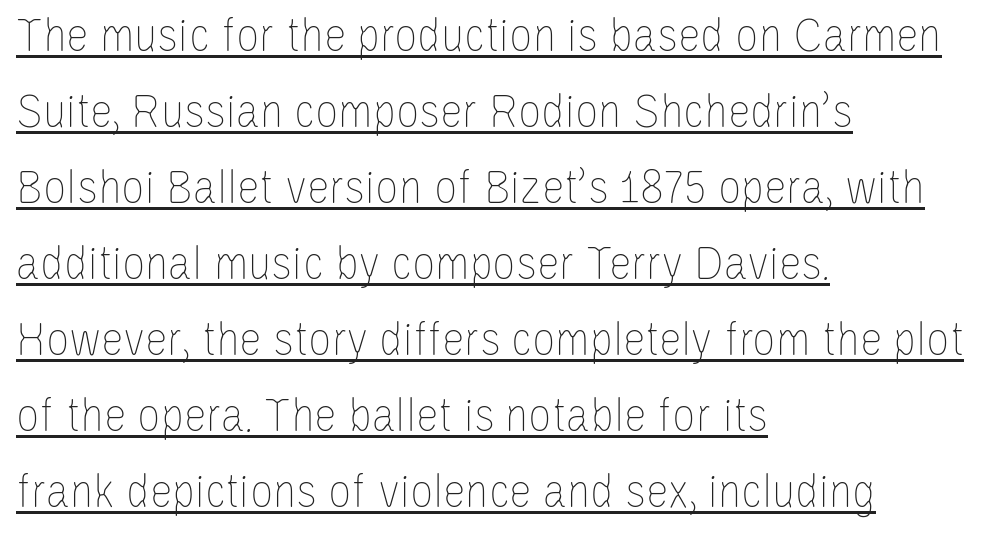
Every character sits straight up, as roman type does. No extra ink here — the face is not bold. If you measured baseline to baseline, you'd find a middling distance. Spacing verdict: proportional, widths tailored to each character.
